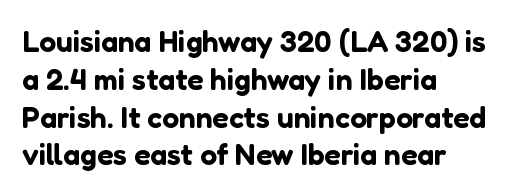
{"serif": "no", "italic": "no", "width": "normal", "stroke_contrast": "low", "x_height": "medium", "monospaced": "no", "underline": "no", "align": "left", "line_spacing": "normal", "line_spacing_ratio": 1.26, "letter_spacing": "normal", "letter_spacing_em": 0.0, "glyph_px": 30}
